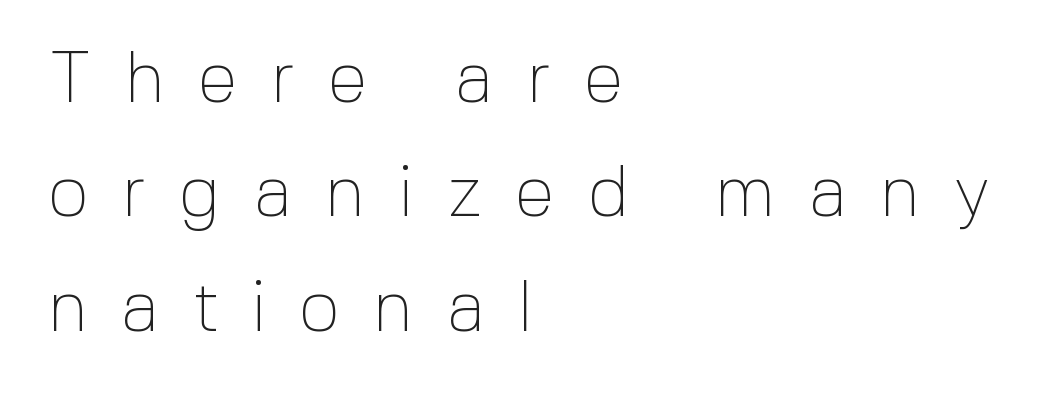
Q: Is the text bold? A: No.
Q: Is the text italic (slanted)? A: No, it is upright.
Q: Is the typeface a serif or a sans-serif typeface? A: Sans-serif.
Q: Is the text underlined? A: No.
Q: How is the paragraph aligned? A: Left-aligned.
Q: Is the spacing between letters normal or unusually wide? A: Unusually wide.
Q: Is the spacing between lines tight, normal or loose? A: Normal.
Q: Width (condensed, normal, or wide)? A: Normal.
Q: x-height? A: Medium.
Q: Monospaced? A: No.
